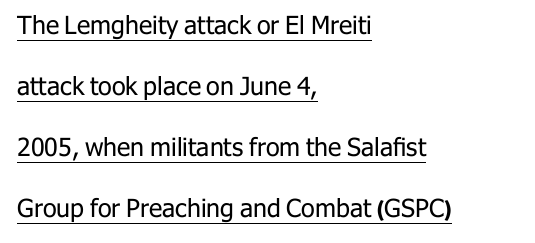
The image shows 25 px text type, upright; set left-aligned, loose line spacing (2.44x), normal letter spacing, underlined.
